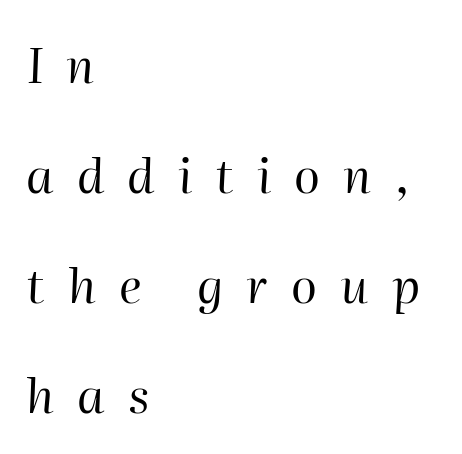
{"italic": "yes", "lean": "right", "slant_degrees": 2, "bold": "no", "weight": "regular", "width": "normal", "stroke_contrast": "high", "x_height": "medium", "monospaced": "no", "underline": "no", "align": "left", "line_spacing": "loose", "line_spacing_ratio": 2.29, "letter_spacing": "wide", "letter_spacing_em": 0.48, "glyph_px": 48}
